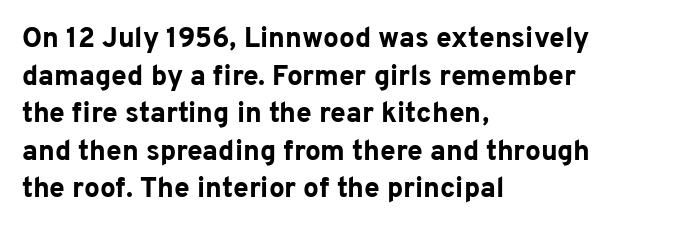
{"serif": "no", "italic": "no", "bold": "yes", "weight": "bold", "width": "normal", "stroke_contrast": "low", "x_height": "medium", "monospaced": "no", "underline": "no", "align": "left", "line_spacing": "normal", "line_spacing_ratio": 1.34, "letter_spacing": "normal", "letter_spacing_em": 0.0, "glyph_px": 28}
